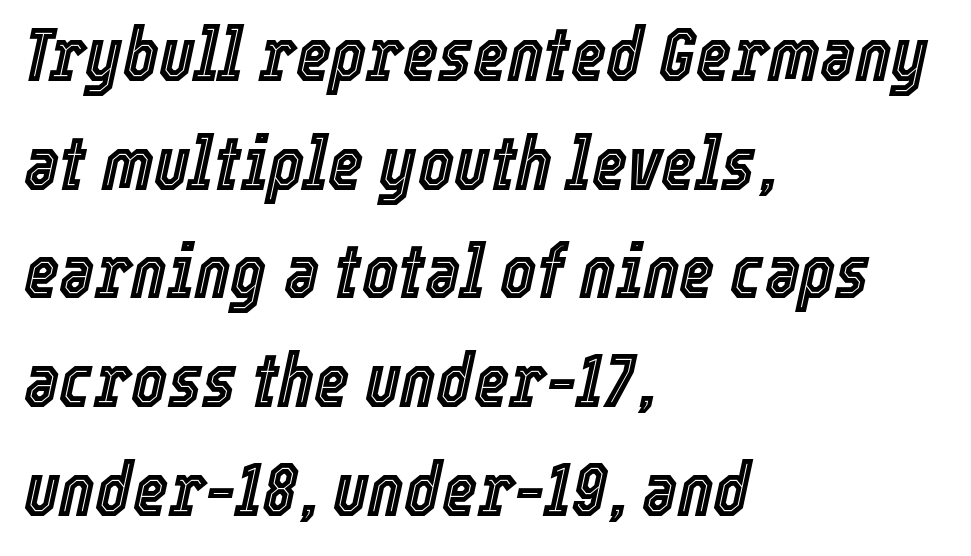
Evenly set lines give the paragraph a standard silhouette. The glyphs look as if they've been sheared to an angle. Tracking value appears to be zero — textbook default spacing. Proportional: the letters do not fall into vertical columns.
